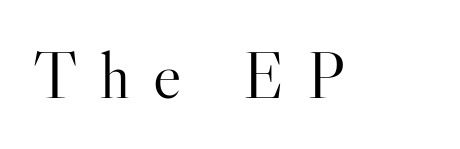
Glance below the letters and you will spot only blank space. Check where the strokes stop: tiny serifs finish them off. Between one letter and the next there's a generous, obvious gap. The specimen reads as upright at a glance.
